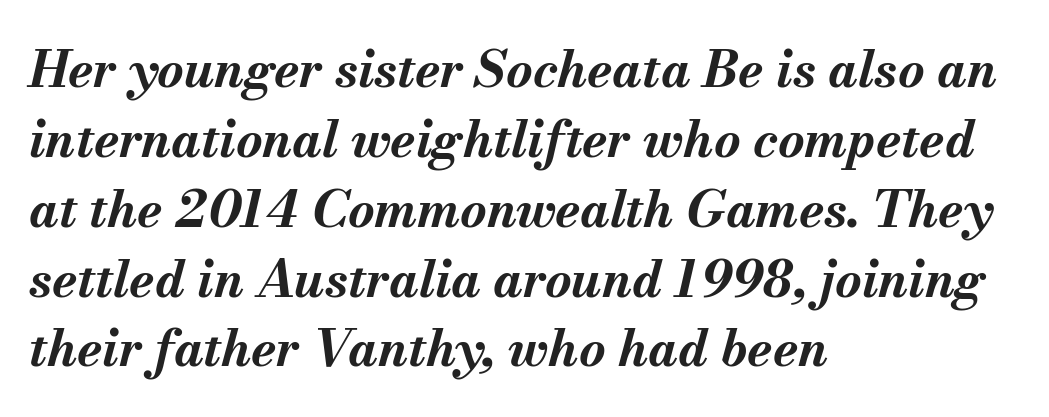
{"italic": "yes", "lean": "right", "slant_degrees": 13, "bold": "yes", "weight": "bold", "width": "normal", "stroke_contrast": "medium", "x_height": "small", "monospaced": "no", "underline": "no", "align": "left", "line_spacing": "normal", "line_spacing_ratio": 1.37, "letter_spacing": "normal", "letter_spacing_em": 0.0, "glyph_px": 51}
